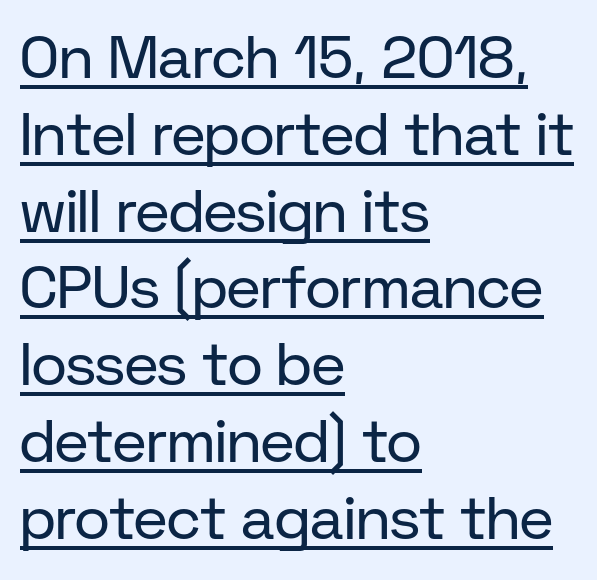
{"serif": "no", "italic": "no", "bold": "no", "weight": "regular", "width": "normal", "stroke_contrast": "low", "x_height": "medium", "monospaced": "no", "underline": "yes", "align": "left", "line_spacing": "normal", "line_spacing_ratio": 1.28, "letter_spacing": "normal", "letter_spacing_em": 0.0, "glyph_px": 60}
